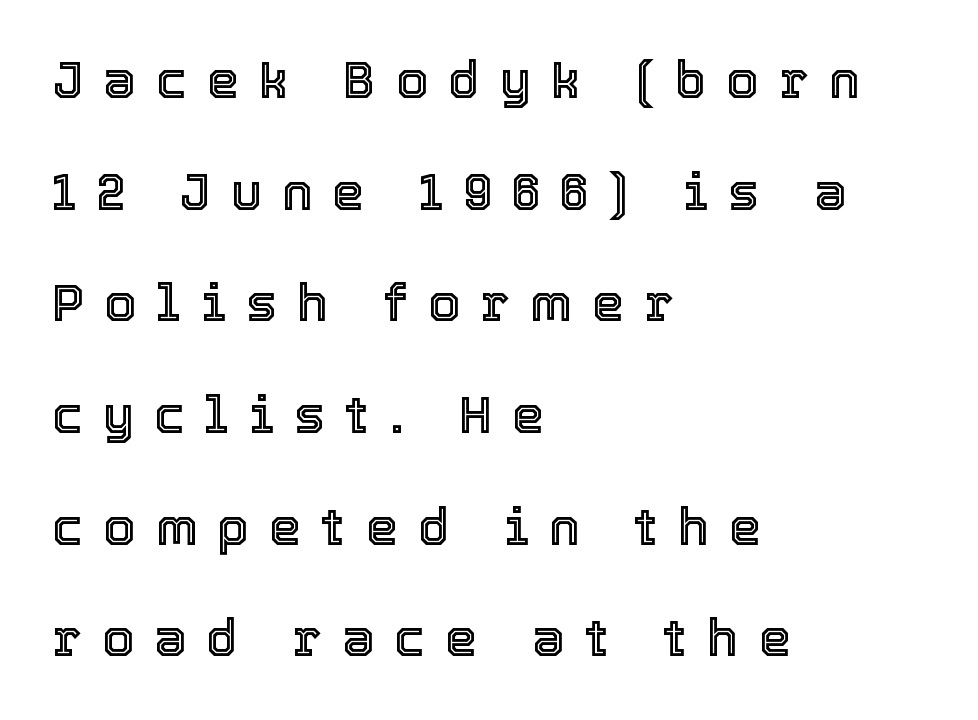
{"italic": "no", "width": "normal", "x_height": "medium", "monospaced": "no", "underline": "no", "align": "left", "line_spacing": "loose", "line_spacing_ratio": 2.19, "letter_spacing": "wide", "letter_spacing_em": 0.4, "glyph_px": 51}
